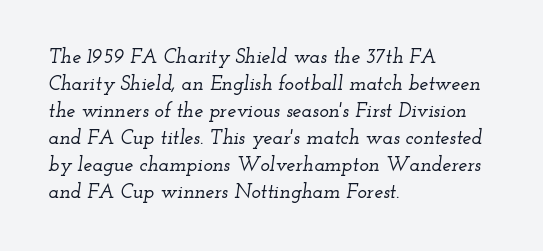
Q: Is the text italic (slanted)? A: Yes, it leans right by about 12 degrees.
Q: Is the text underlined? A: No.
Q: How is the paragraph aligned? A: Left-aligned.
Q: Is the spacing between letters normal or unusually wide? A: Normal.
Q: Is the spacing between lines tight, normal or loose? A: Normal.
